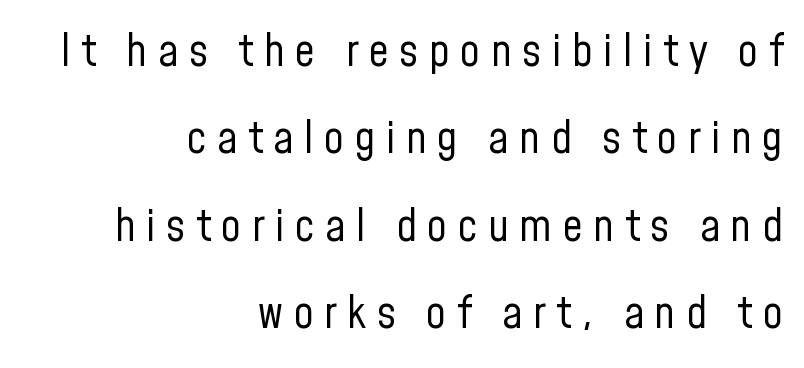
{"serif": "no", "italic": "no", "bold": "no", "weight": "regular", "width": "condensed", "stroke_contrast": "low", "x_height": "medium", "monospaced": "no", "underline": "no", "align": "right", "line_spacing": "loose", "line_spacing_ratio": 1.94, "letter_spacing": "wide", "letter_spacing_em": 0.23, "glyph_px": 45}
